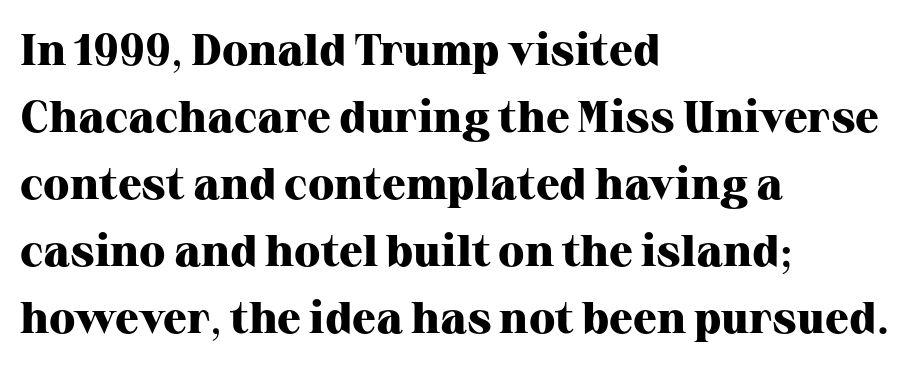
Q: Is the text bold? A: Yes.
Q: Is the text italic (slanted)? A: No, it is upright.
Q: Is the typeface a serif or a sans-serif typeface? A: Serif.
Q: Is the text underlined? A: No.
Q: How is the paragraph aligned? A: Left-aligned.
Q: Is the spacing between letters normal or unusually wide? A: Normal.
Q: Is the spacing between lines tight, normal or loose? A: Normal.
Q: Width (condensed, normal, or wide)? A: Normal.
Q: Stroke contrast? A: High.
Q: x-height? A: Medium.
Q: Monospaced? A: No.
